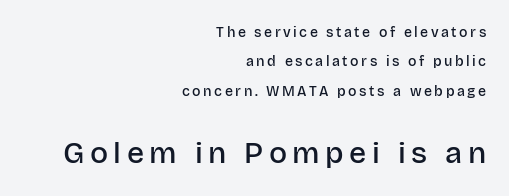
{"serif": "no", "italic": "no", "bold": "semi", "weight": "semibold", "width": "normal", "stroke_contrast": "low", "x_height": "large", "monospaced": "no", "underline": "no", "align": "right", "line_spacing": "loose", "line_spacing_ratio": 2.1, "larger_block": "second", "size_ratio": 2.14, "glyph_px": 30}
